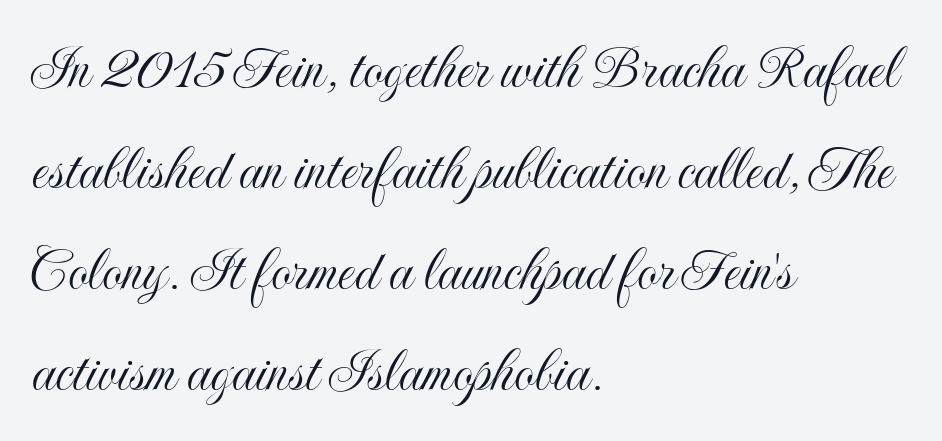
This block has exactly the height ordinary leading produces. Left-aligned paragraph, ragged on the right. The rendering keeps characters at their native spacing.
